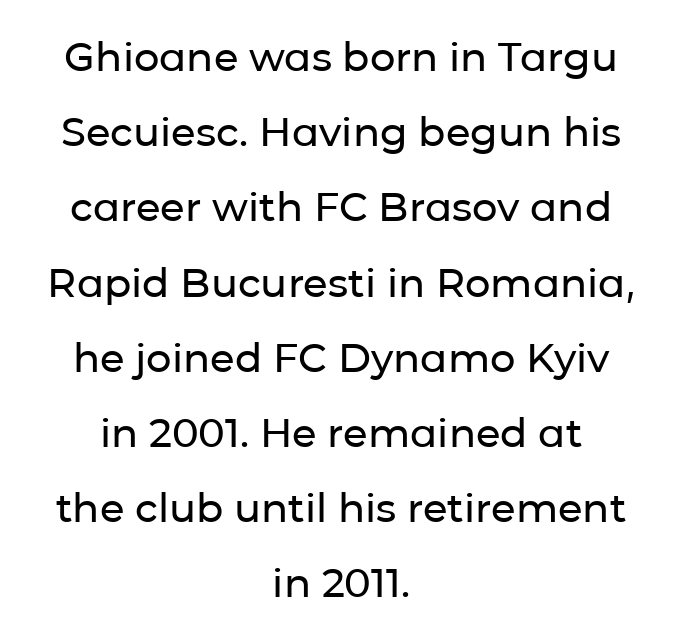
Q: Is the text italic (slanted)? A: No, it is upright.
Q: Is the typeface a serif or a sans-serif typeface? A: Sans-serif.
Q: Is the text underlined? A: No.
Q: How is the paragraph aligned? A: Centered.
Q: Is the spacing between letters normal or unusually wide? A: Normal.
Q: Width (condensed, normal, or wide)? A: Normal.
Q: Stroke contrast? A: Low.
Q: x-height? A: Medium.
Q: Monospaced? A: No.
